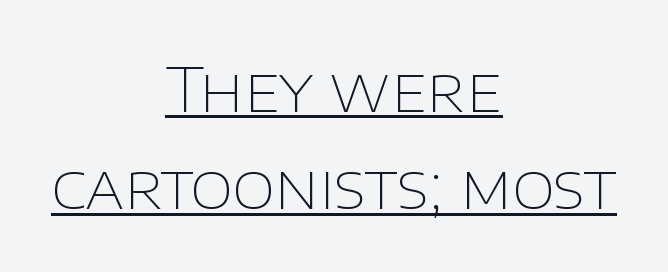
Heaviness? Minimal to ordinary, like unemphasized prose. Do the letters lean? They stand straight. In terms of letterspacing, this is plain default setting. You can see a thin bar hugging the bottom of the glyphs.
